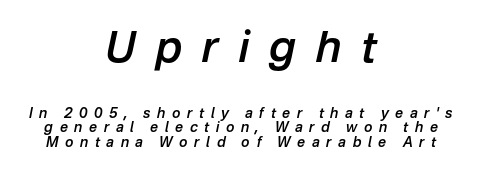
The image shows 43 px semibold type, italic (leaning right); set centered, tight line spacing (1.03x), unusually wide letter spacing (+0.47 em), not underlined; the first (top) block is 3.07x larger; low stroke contrast and a medium x-height.
